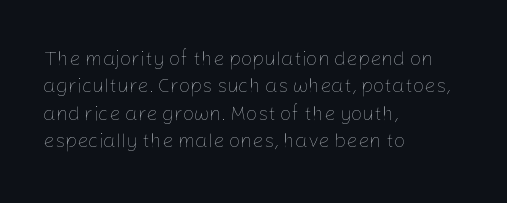
Caption: standard tracking, unaltered. Alignment: flush left. Line spacing here is normal. Weight: not bold — regular or lighter.
